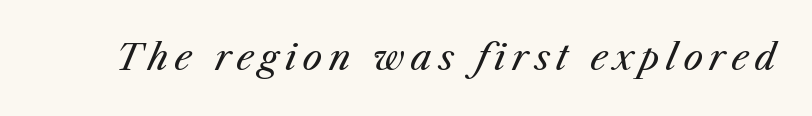
Q: Is the text bold? A: No.
Q: Is the text italic (slanted)? A: Yes, it leans right by about 25 degrees.
Q: Is the text underlined? A: No.
Q: Width (condensed, normal, or wide)? A: Normal.
Q: Stroke contrast? A: Medium.
Q: x-height? A: Medium.
Q: Monospaced? A: No.
